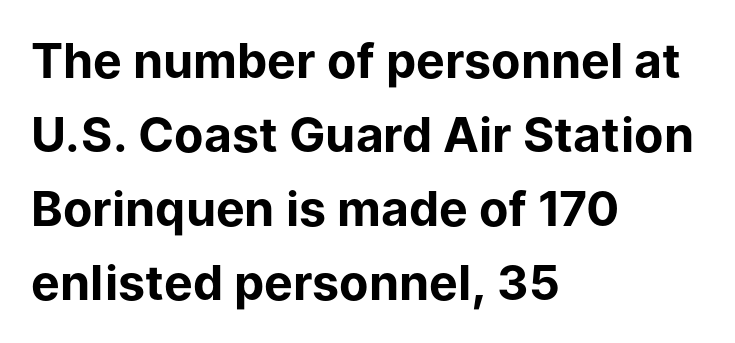
Q: Is the text bold? A: Yes.
Q: Is the text italic (slanted)? A: No, it is upright.
Q: Is the typeface a serif or a sans-serif typeface? A: Sans-serif.
Q: Is the text underlined? A: No.
Q: How is the paragraph aligned? A: Left-aligned.
Q: Is the spacing between letters normal or unusually wide? A: Normal.
Q: Is the spacing between lines tight, normal or loose? A: Normal.
Q: Width (condensed, normal, or wide)? A: Normal.
Q: Stroke contrast? A: Low.
Q: x-height? A: Medium.
Q: Monospaced? A: No.
